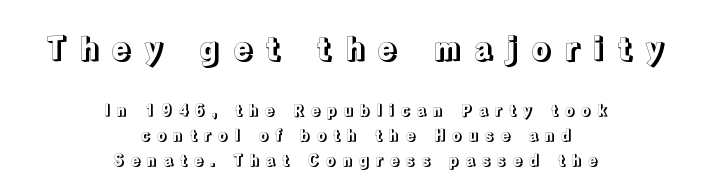
Q: Is the text italic (slanted)? A: No, it is upright.
Q: Is the text underlined? A: No.
Q: How is the paragraph aligned? A: Centered.
Q: Is the spacing between letters normal or unusually wide? A: Unusually wide.
Q: Is the spacing between lines tight, normal or loose? A: Normal.
Q: Which block of text is set in a larger size, the first (top) or the second (bottom)? A: The first (top) one.
Q: Width (condensed, normal, or wide)? A: Normal.
Q: x-height? A: Medium.
Q: Monospaced? A: No.
